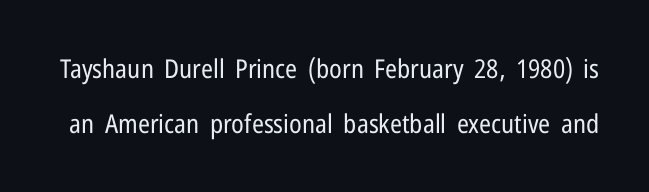
{"italic": "no", "bold": "no", "underline": "no", "line_spacing": "loose", "line_spacing_ratio": 2.12, "letter_spacing": "normal", "letter_spacing_em": 0.0, "glyph_px": 26}
